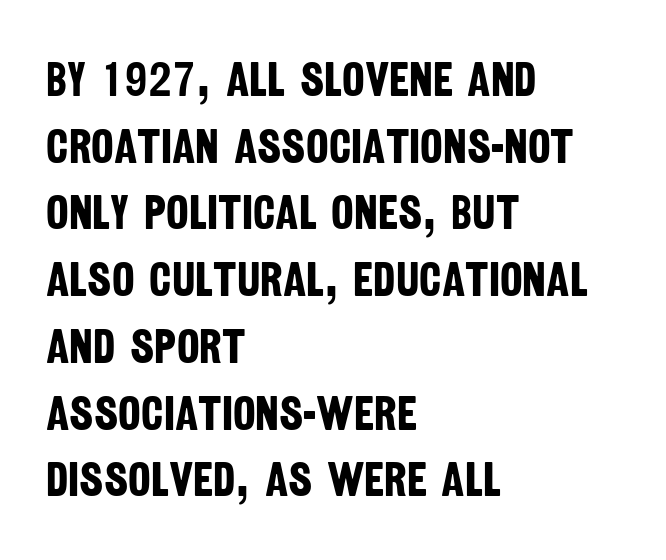
The image shows 48 px bold, condensed sans-serif type; set left-aligned, normal line spacing (1.39x), normal letter spacing, not underlined; low stroke contrast and a large x-height.
